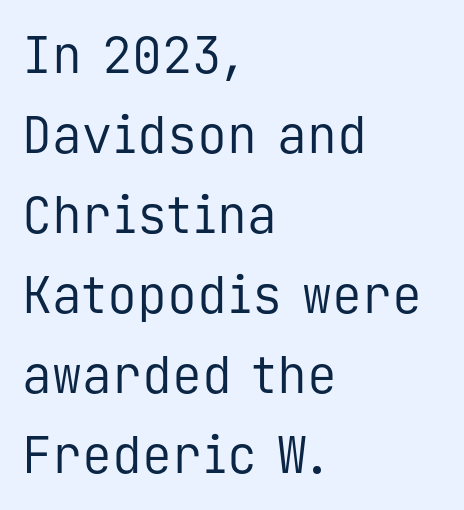
The image shows 50 px regular-weight sans-serif type, upright, monospaced; set left-aligned, normal line spacing (1.6x), normal letter spacing, not underlined; low stroke contrast and a medium x-height.
